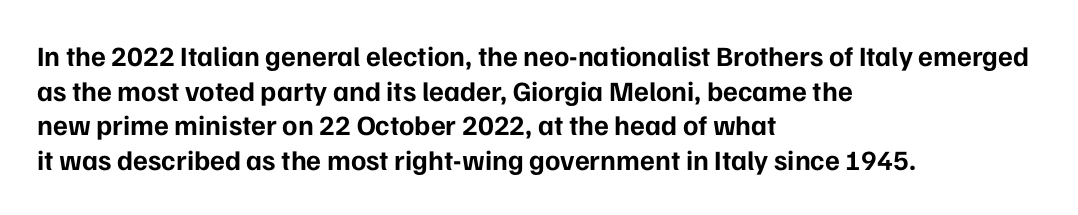
{"serif": "no", "italic": "no", "bold": "yes", "weight": "bold", "width": "normal", "stroke_contrast": "low", "x_height": "medium", "monospaced": "no", "underline": "no", "align": "left", "line_spacing_ratio": 1.24, "letter_spacing": "normal", "letter_spacing_em": 0.0, "glyph_px": 28}
